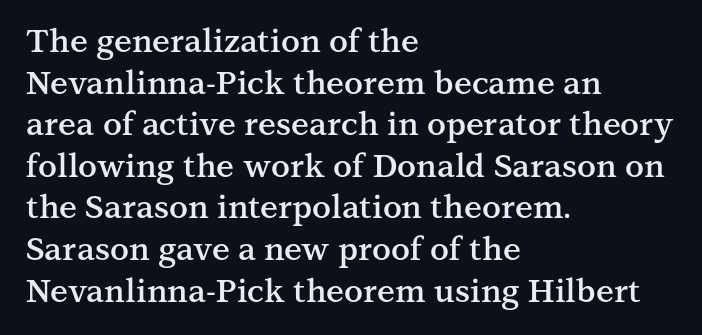
Rows of type keep a routine distance in the vertical direction. If you drew a ruler down the left edge, every line would touch it. These words are printed semibold, heavier than regular yet not bold. Spacing verdict: proportional, widths tailored to each character. A typesetter would mark this as roman, not italic. Has an underline been added? It has not.
